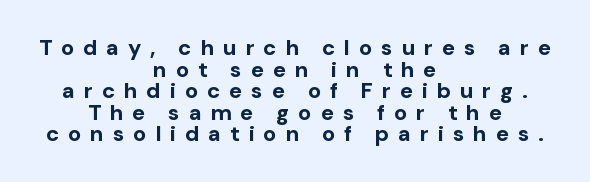
{"italic": "no", "bold": "yes", "underline": "no", "align": "center", "line_spacing": "tight", "line_spacing_ratio": 0.98, "letter_spacing": "wide", "letter_spacing_em": 0.4, "glyph_px": 22}
